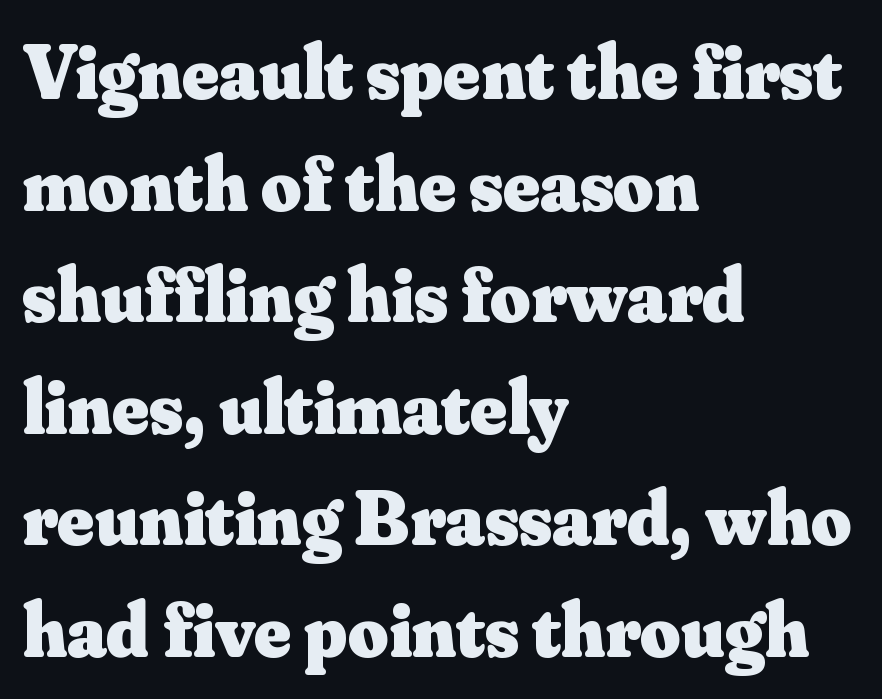
Each letter keeps its own natural width here, so spacing adapts to shape. Quick note: not italic, upright. Look at the bottom of the vertical strokes: they flare into serifs here. Typographic density is high because the face is bold.
